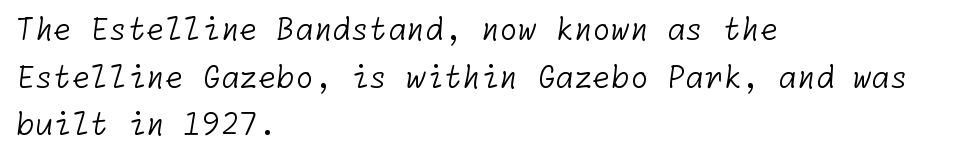
The image shows 30 px light sans-serif type; set left-aligned, normal line spacing (1.59x), normal letter spacing, not underlined; low stroke contrast and a medium x-height.
